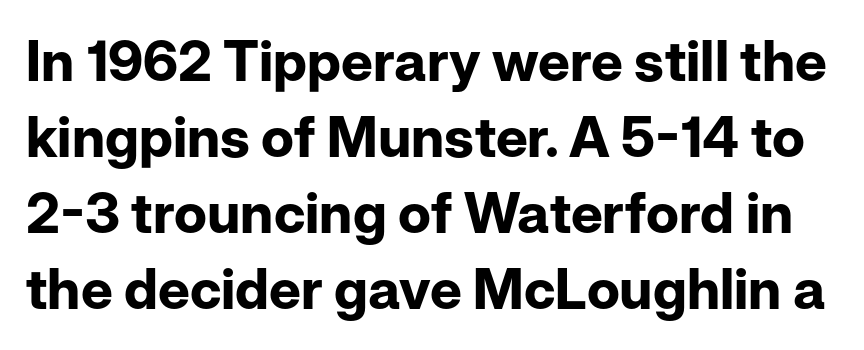
{"serif": "no", "italic": "no", "bold": "yes", "weight": "bold", "width": "normal", "stroke_contrast": "low", "x_height": "medium", "monospaced": "no", "underline": "no", "line_spacing": "normal", "line_spacing_ratio": 1.36, "letter_spacing": "normal", "letter_spacing_em": 0.0, "glyph_px": 56}
